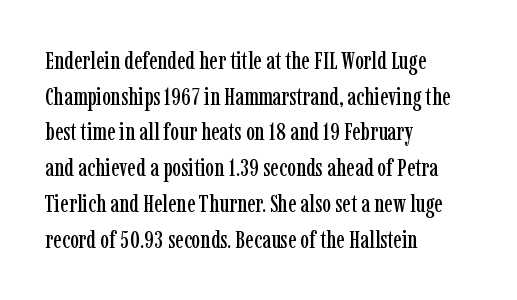
Glyph-to-glyph distance matches everyday printed text. The baseline area is clear. These lines are set flush left with a ragged right edge. Designer's note — italics off, roman on. The rendering uses a moderate line-height, typical for paragraphs.
